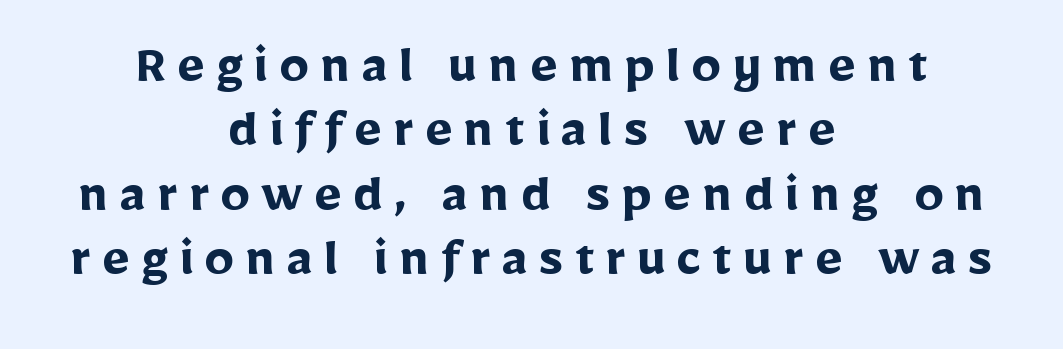
The image shows 59 px semibold sans-serif type, upright; set centered, tight line spacing (1.09x), not underlined; low stroke contrast and a medium x-height.
